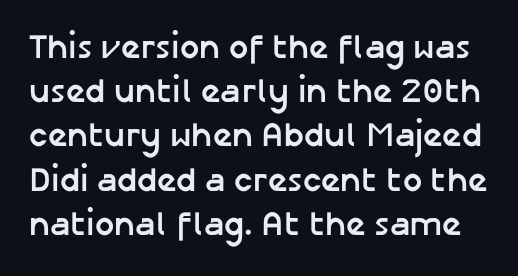
{"serif": "no", "italic": "no", "bold": "yes", "weight": "semibold", "width": "normal", "stroke_contrast": "low", "x_height": "medium", "monospaced": "no", "underline": "no", "line_spacing": "normal", "line_spacing_ratio": 1.3, "letter_spacing": "normal", "letter_spacing_em": 0.0, "glyph_px": 34}
